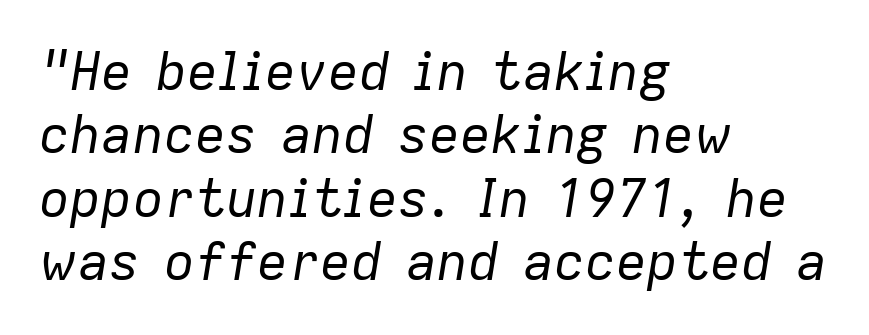
The cut favours lightness, reaching ordinary text weight at its darkest. The glyphs look as if they've been sheared to an angle. This sample has the flowing, uneven cadence of proportional lettering. The paragraph has a hard left edge and a soft right edge.
